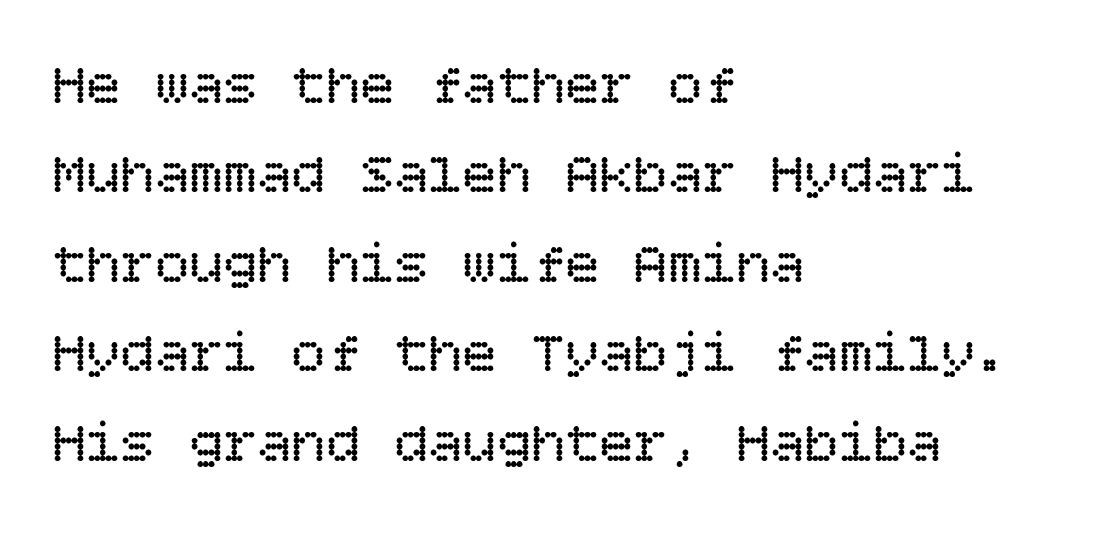
Underlining? Definitely not there. Reading down the block, your eye returns to a fixed left position each line. If you drew a line through each stem, it would be perfectly vertical. The letters sit at their default tracking, neither squeezed nor spread.
